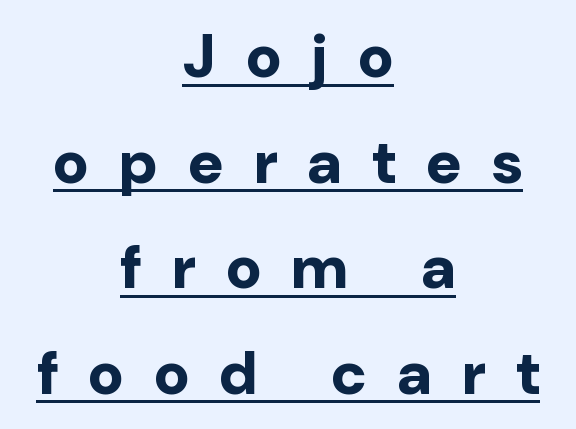
Q: Is the text bold? A: Yes.
Q: Is the text italic (slanted)? A: No, it is upright.
Q: Is the typeface a serif or a sans-serif typeface? A: Sans-serif.
Q: Is the text underlined? A: Yes.
Q: How is the paragraph aligned? A: Centered.
Q: Is the spacing between letters normal or unusually wide? A: Unusually wide.
Q: Width (condensed, normal, or wide)? A: Normal.
Q: Stroke contrast? A: Low.
Q: x-height? A: Medium.
Q: Monospaced? A: No.
